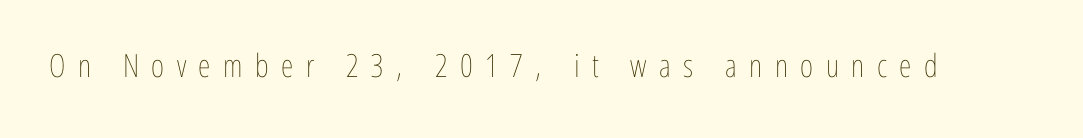
The image shows 32 px thin, condensed type, upright; set unusually wide letter spacing (+0.39 em), not underlined; low stroke contrast and a medium x-height.
